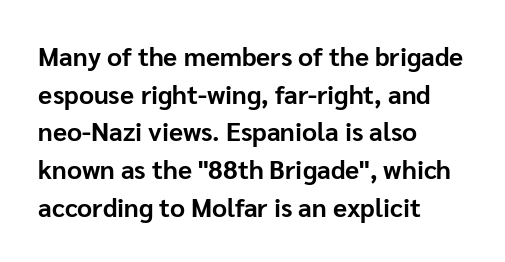
Q: Is the text bold? A: Yes.
Q: Is the text italic (slanted)? A: No, it is upright.
Q: Is the text underlined? A: No.
Q: How is the paragraph aligned? A: Left-aligned.
Q: Is the spacing between letters normal or unusually wide? A: Normal.
Q: Is the spacing between lines tight, normal or loose? A: Normal.
